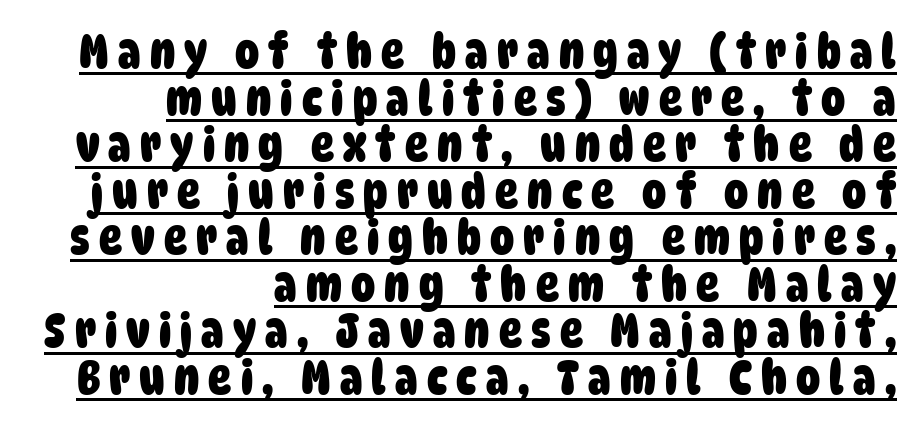
The image shows 48 px heavy, condensed sans-serif type; set right-aligned, tight line spacing (0.97x), underlined; low stroke contrast and a large x-height.
